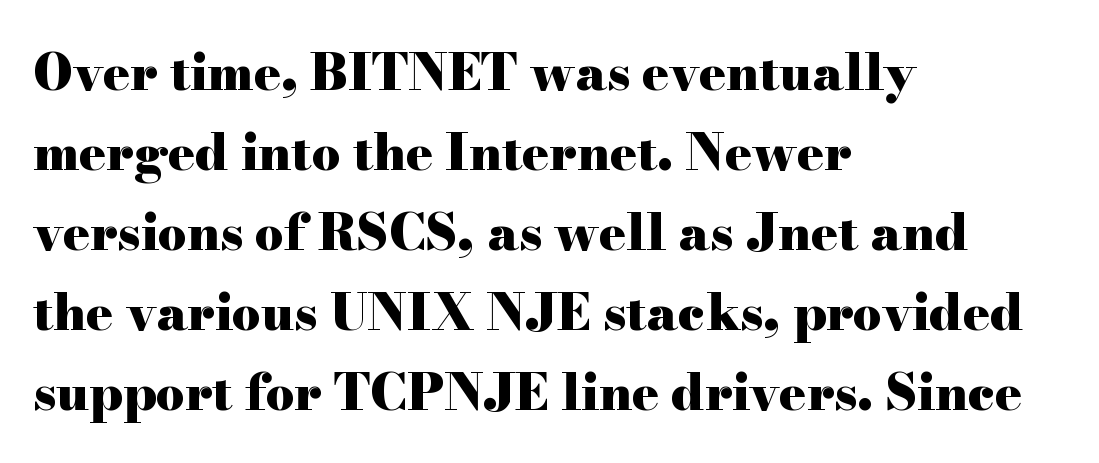
{"serif": "yes", "italic": "no", "bold": "yes", "weight": "heavy", "width": "wide", "stroke_contrast": "high", "x_height": "small", "monospaced": "no", "underline": "no", "align": "left", "line_spacing": "normal", "line_spacing_ratio": 1.6, "letter_spacing": "normal", "letter_spacing_em": 0.0, "glyph_px": 50}
